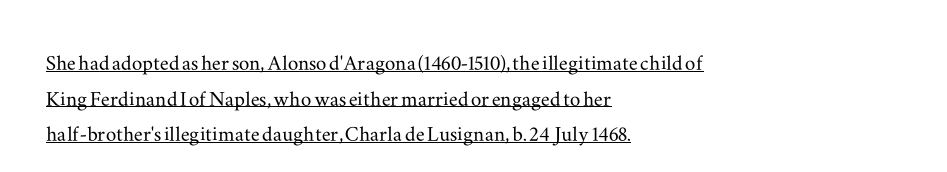
The image shows 26 px text type, upright; set left-aligned, normal line spacing (1.37x), normal letter spacing, underlined.
